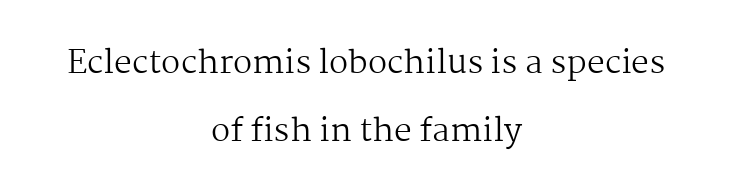
The image shows 32 px regular-weight serif type, upright; set centered, loose line spacing (2.11x), normal letter spacing, not underlined; medium stroke contrast and a medium x-height.
